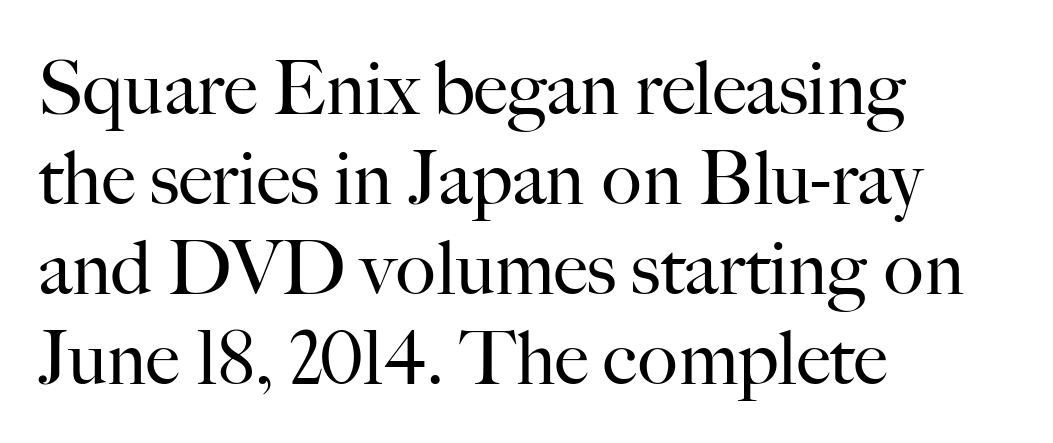
The image shows 75 px regular-weight serif type, upright; set left-aligned, line spacing 1.2x, normal letter spacing, not underlined; high stroke contrast and a small x-height.
